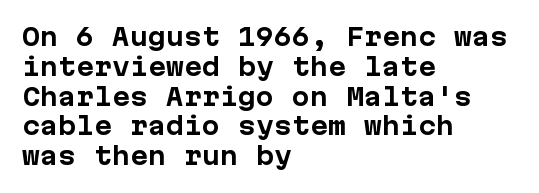
Q: Is the text bold? A: Yes.
Q: Is the text italic (slanted)? A: No, it is upright.
Q: Is the text underlined? A: No.
Q: How is the paragraph aligned? A: Left-aligned.
Q: Is the spacing between letters normal or unusually wide? A: Normal.
